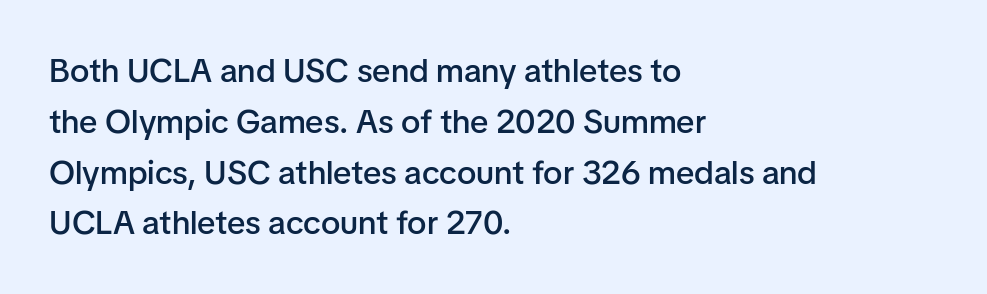
{"serif": "no", "italic": "no", "bold": "semi", "weight": "semibold", "width": "normal", "stroke_contrast": "low", "x_height": "medium", "monospaced": "no", "underline": "no", "align": "left", "line_spacing": "normal", "line_spacing_ratio": 1.54, "letter_spacing": "normal", "letter_spacing_em": 0.0, "glyph_px": 33}
